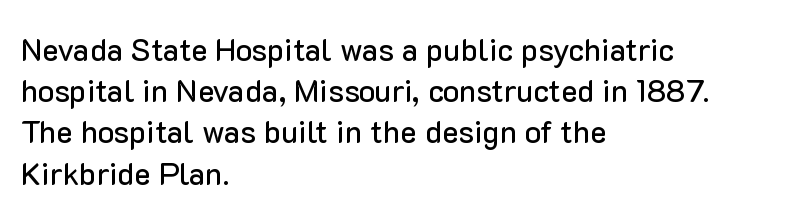
The image shows 31 px sans-serif type, upright; set left-aligned, normal line spacing (1.33x), normal letter spacing, not underlined; low stroke contrast and a medium x-height.
